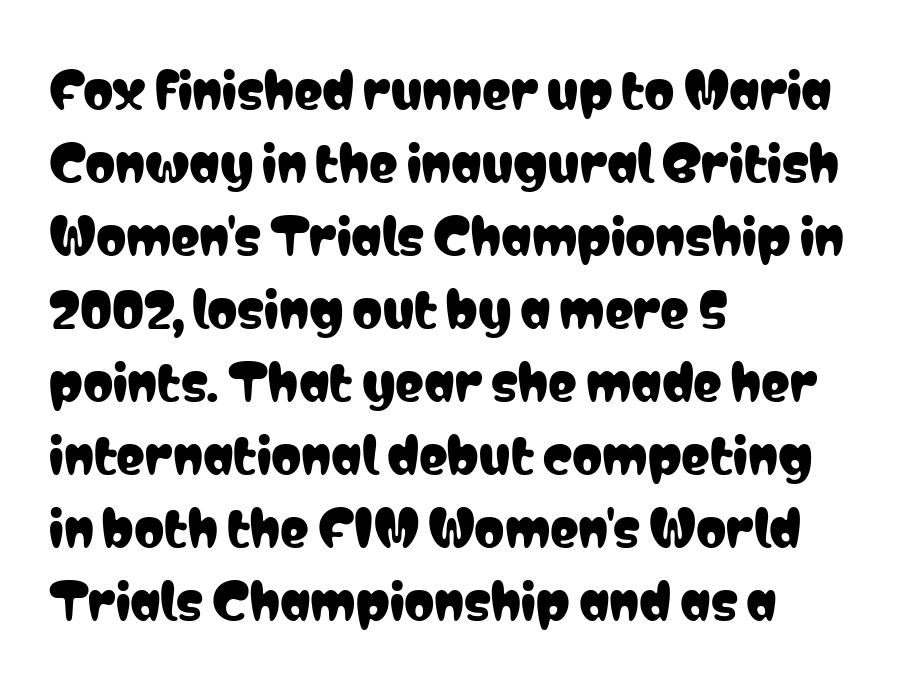
{"serif": "no", "italic": "no", "width": "condensed", "stroke_contrast": "low", "x_height": "medium", "monospaced": "no", "underline": "no", "align": "left", "line_spacing": "normal", "line_spacing_ratio": 1.52, "letter_spacing": "normal", "letter_spacing_em": 0.0, "glyph_px": 48}
